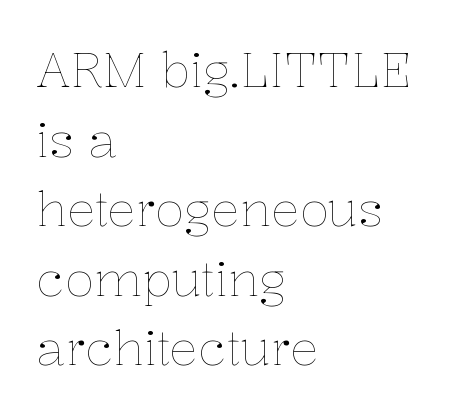
{"italic": "no", "bold": "no", "weight": "thin", "width": "normal", "stroke_contrast": "low", "x_height": "medium", "monospaced": "no", "underline": "no", "align": "left", "line_spacing": "normal", "line_spacing_ratio": 1.45, "letter_spacing": "normal", "letter_spacing_em": 0.0, "glyph_px": 48}
